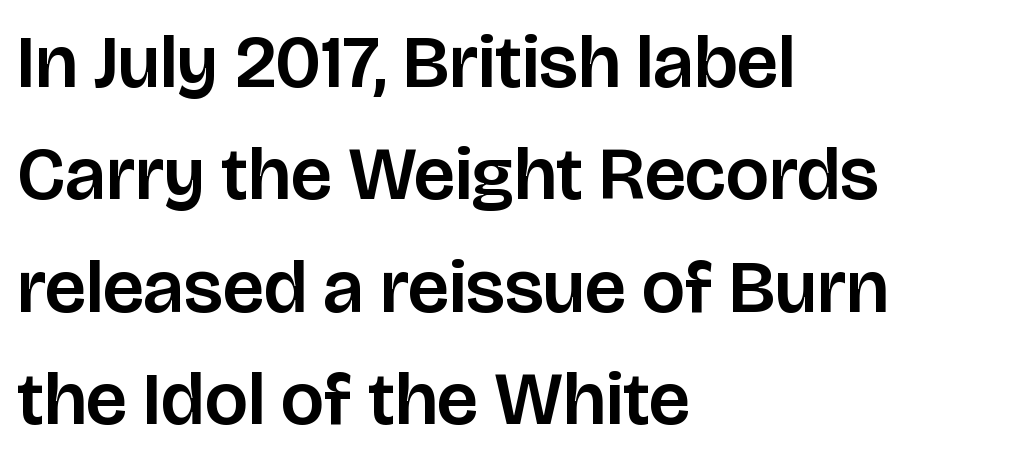
The image shows 75 px sans-serif type, upright; set left-aligned, normal line spacing (1.5x), normal letter spacing, not underlined; low stroke contrast and a large x-height.
